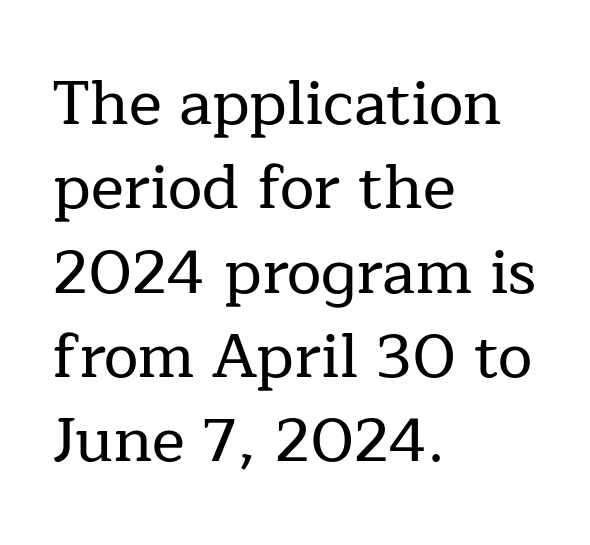
Q: Is the text italic (slanted)? A: No, it is upright.
Q: Is the typeface a serif or a sans-serif typeface? A: Serif.
Q: Is the text underlined? A: No.
Q: How is the paragraph aligned? A: Left-aligned.
Q: Is the spacing between letters normal or unusually wide? A: Normal.
Q: Is the spacing between lines tight, normal or loose? A: Normal.
Q: Width (condensed, normal, or wide)? A: Normal.
Q: Stroke contrast? A: Low.
Q: x-height? A: Medium.
Q: Monospaced? A: No.
